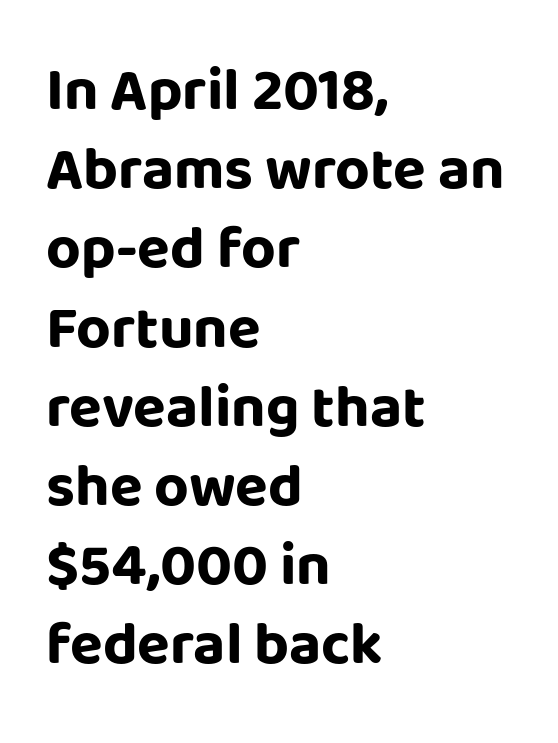
{"serif": "no", "italic": "no", "bold": "yes", "weight": "bold", "width": "normal", "stroke_contrast": "low", "x_height": "large", "monospaced": "no", "underline": "no", "align": "left", "line_spacing": "normal", "line_spacing_ratio": 1.32, "letter_spacing": "normal", "letter_spacing_em": 0.0, "glyph_px": 60}
